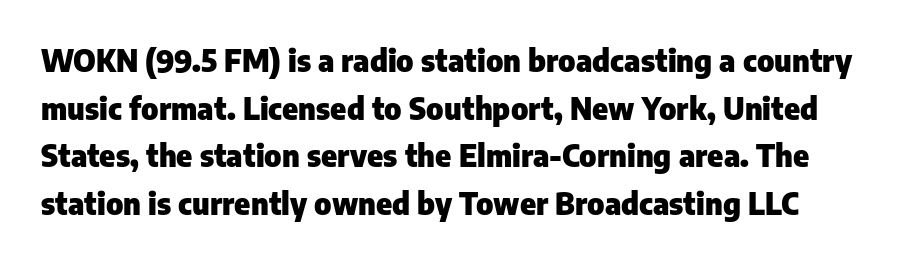
Set as a true bold cut, around the 700 mark. The rendering uses natural spacing where letterforms have individual widths. Rows of type keep a routine distance in the vertical direction. This is the regular roman posture of the typeface. Between one letter and the next there's only the usual sliver of space.
